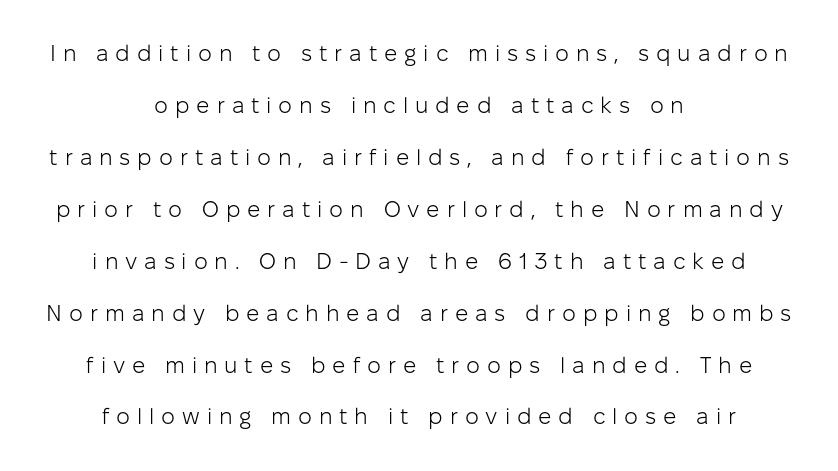
The image shows 22 px text type, upright; set centered, loose line spacing (2.36x), unusually wide letter spacing (+0.31 em), not underlined.
